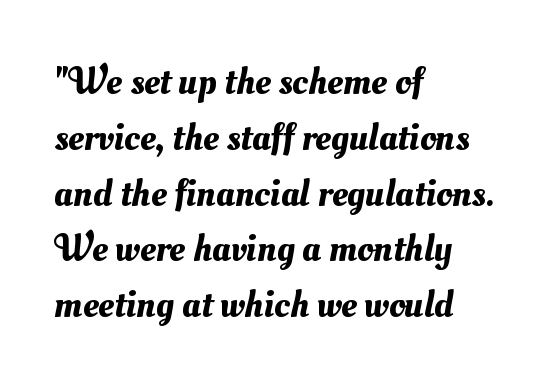
Do the characters align in a grid? No, the font is proportional. Honestly, the letter spacing is just normal — you wouldn't notice it. Regular leading. A clean baseline with only descenders dipping below it. Line beginnings align vertically; line endings do not.
